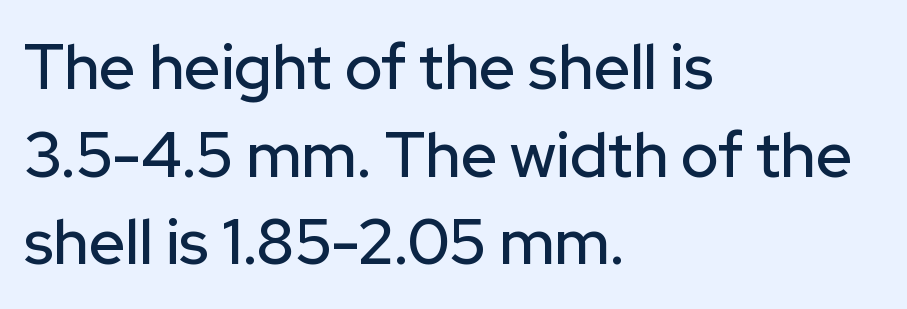
{"serif": "no", "italic": "no", "width": "normal", "stroke_contrast": "low", "x_height": "medium", "monospaced": "no", "underline": "no", "align": "left", "line_spacing": "normal", "line_spacing_ratio": 1.39, "letter_spacing": "normal", "letter_spacing_em": 0.0, "glyph_px": 63}
